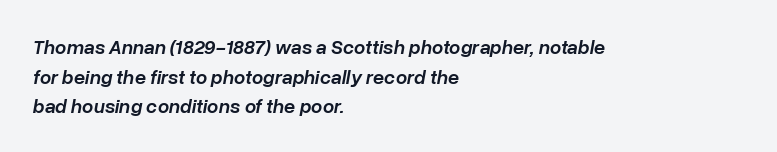
The image shows 20 px text type, italic (leaning right); set left-aligned, normal line spacing (1.48x), normal letter spacing, not underlined.
